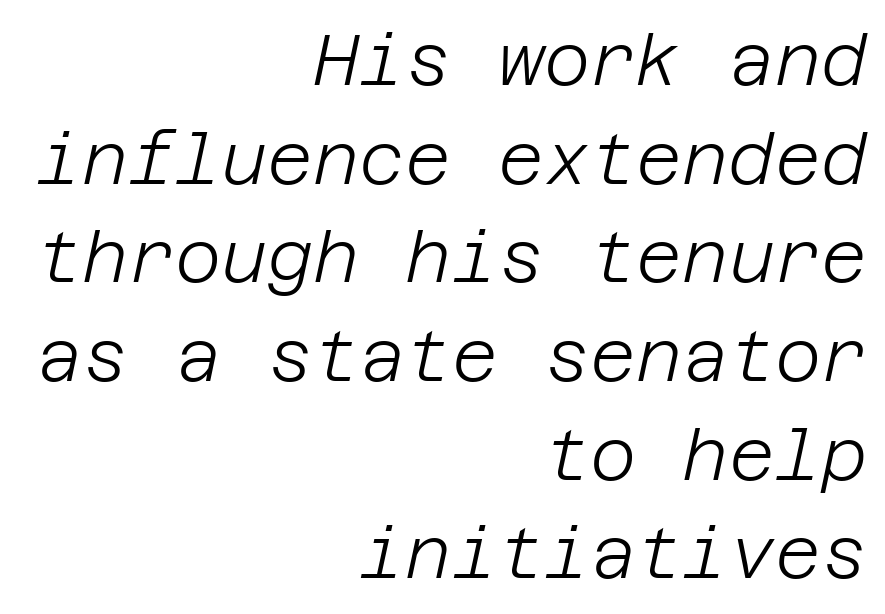
{"italic": "yes", "lean": "right", "slant_degrees": 12, "bold": "no", "weight": "light", "width": "normal", "stroke_contrast": "low", "x_height": "large", "underline": "no", "align": "right", "line_spacing": "normal", "line_spacing_ratio": 1.39, "letter_spacing": "normal", "letter_spacing_em": 0.0, "glyph_px": 71}
